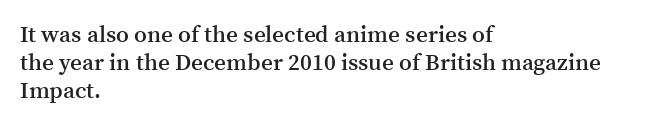
Alignment: flush left. Short note: letters normally spaced. The space directly below the letters is spotless. It's the straight-up-and-down kind of type. Stroke thickness is moderately raised; the sample reads as semibold.
